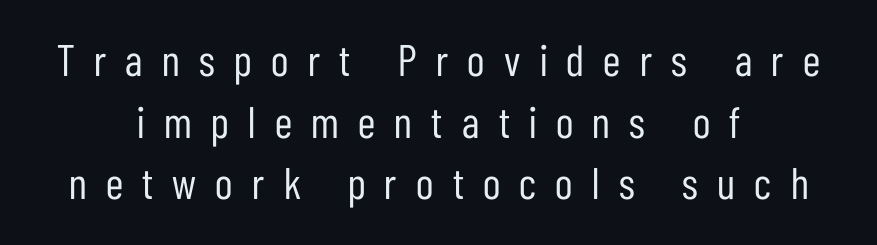
This block has exactly the height ordinary leading produces. Is this a sans? Yes — the strokes have no serifs. The passage shown is not underscored anywhere. The passage shown is typed in a proportional face where columns would drift. The rag falls on both sides of this text block equally.
